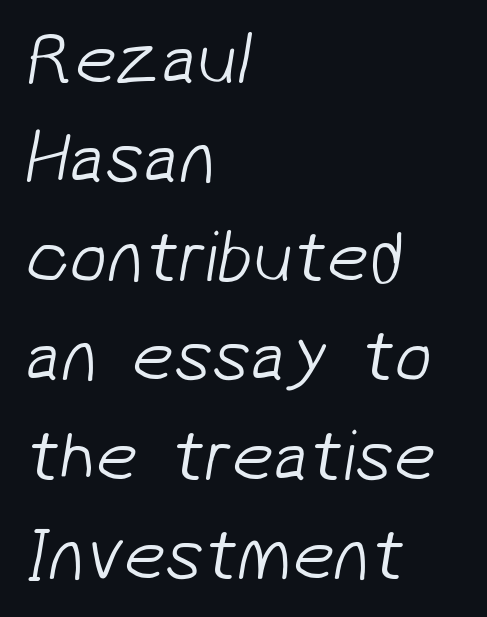
The image shows 74 px light sans-serif type; set left-aligned, normal line spacing (1.34x), normal letter spacing, not underlined; low stroke contrast and a medium x-height.
